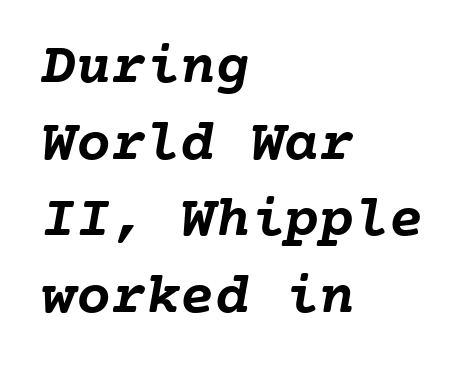
The image shows 58 px semibold type, monospaced; set left-aligned, normal line spacing (1.32x), normal letter spacing, not underlined; low stroke contrast and a medium x-height.
